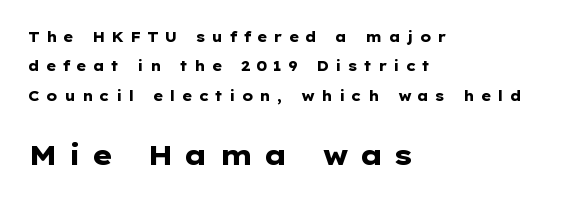
The image shows 27 px bold type, upright; set left-aligned, loose line spacing (2.1x), unusually wide letter spacing (+0.41 em), not underlined; the second (bottom) block is 1.93x larger.
